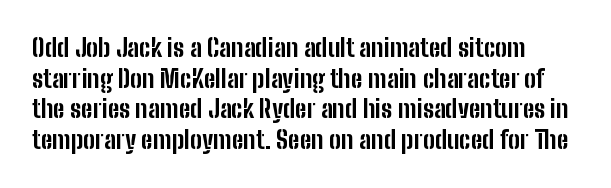
{"italic": "no", "bold": "yes", "underline": "no", "line_spacing_ratio": 1.23, "letter_spacing": "normal", "letter_spacing_em": 0.0, "glyph_px": 25}
